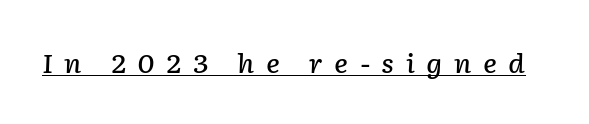
Q: Is the text bold? A: Semi-bold.
Q: Is the text italic (slanted)? A: Yes, it leans right by about 2 degrees.
Q: Is the text underlined? A: Yes.
Q: Is the spacing between letters normal or unusually wide? A: Unusually wide.
